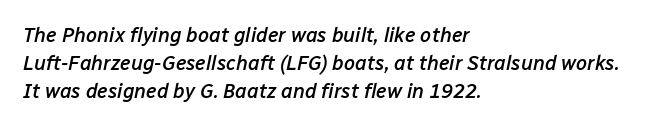
A typesetter would mark this as italic. These lines are set flush left with a ragged right edge. Notice the strokes are somewhat thickened but not fully heavy: this is a semibold. Glance below the letters and you will spot only blank space. What's the leading like? Ordinary, nothing unusual.
